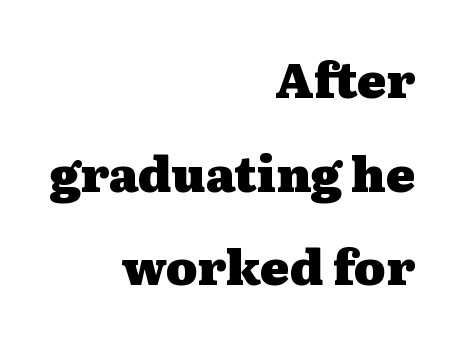
The image shows 48 px heavy, wide serif type, upright; set right-aligned, loose line spacing (1.95x), normal letter spacing, not underlined; medium stroke contrast and a medium x-height.
